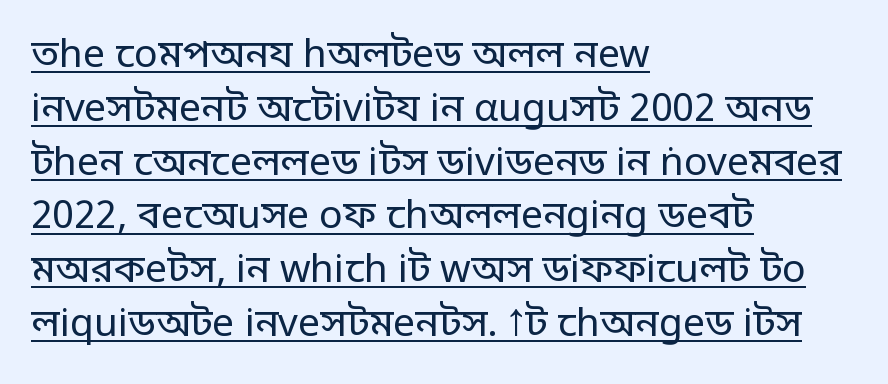
{"serif": "no", "italic": "no", "bold": "no", "weight": "regular", "width": "normal", "stroke_contrast": "low", "x_height": "large", "monospaced": "no", "underline": "yes", "align": "left", "line_spacing": "normal", "line_spacing_ratio": 1.38, "letter_spacing": "normal", "letter_spacing_em": 0.0, "glyph_px": 39}
